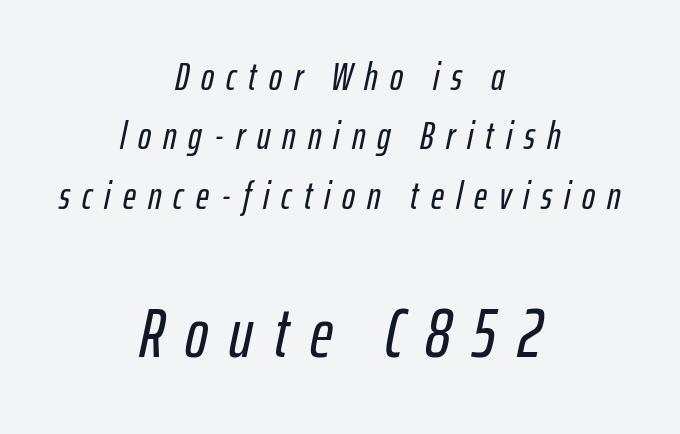
No word sits above an underline. Layout note: lines centered. The following chunk of copy outweighs the initial chunk in type size. Horizontal bands of white between lines are of average thickness. The gaps between neighbouring characters are conspicuously large. Spacing verdict: proportional, widths tailored to each character.
